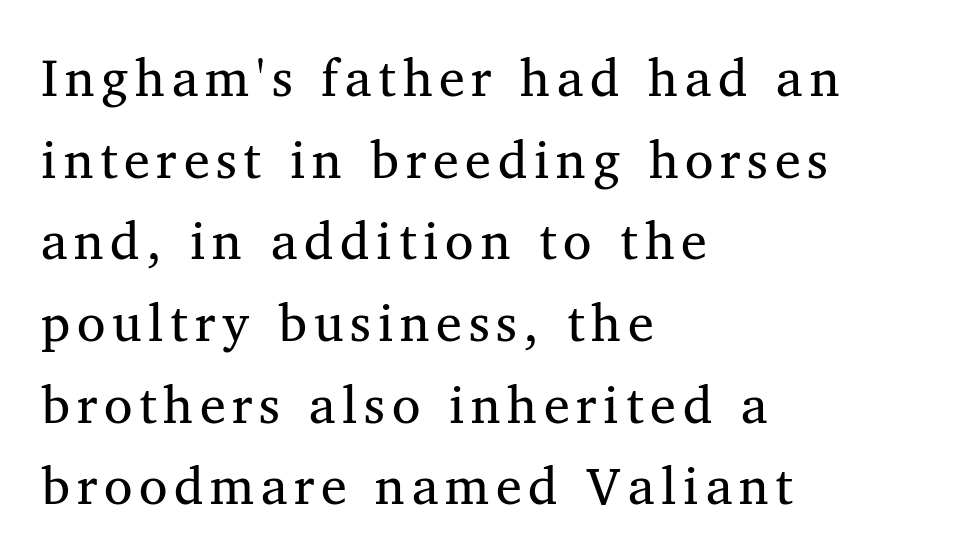
{"serif": "yes", "bold": "no", "weight": "regular", "width": "normal", "stroke_contrast": "medium", "x_height": "medium", "monospaced": "no", "underline": "no", "align": "left", "line_spacing": "normal", "line_spacing_ratio": 1.57, "glyph_px": 52}
